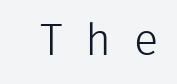
{"serif": "no", "italic": "no", "bold": "no", "weight": "light", "width": "normal", "stroke_contrast": "low", "x_height": "medium", "monospaced": "no", "underline": "no", "letter_spacing": "wide", "letter_spacing_em": 0.5, "glyph_px": 45}
